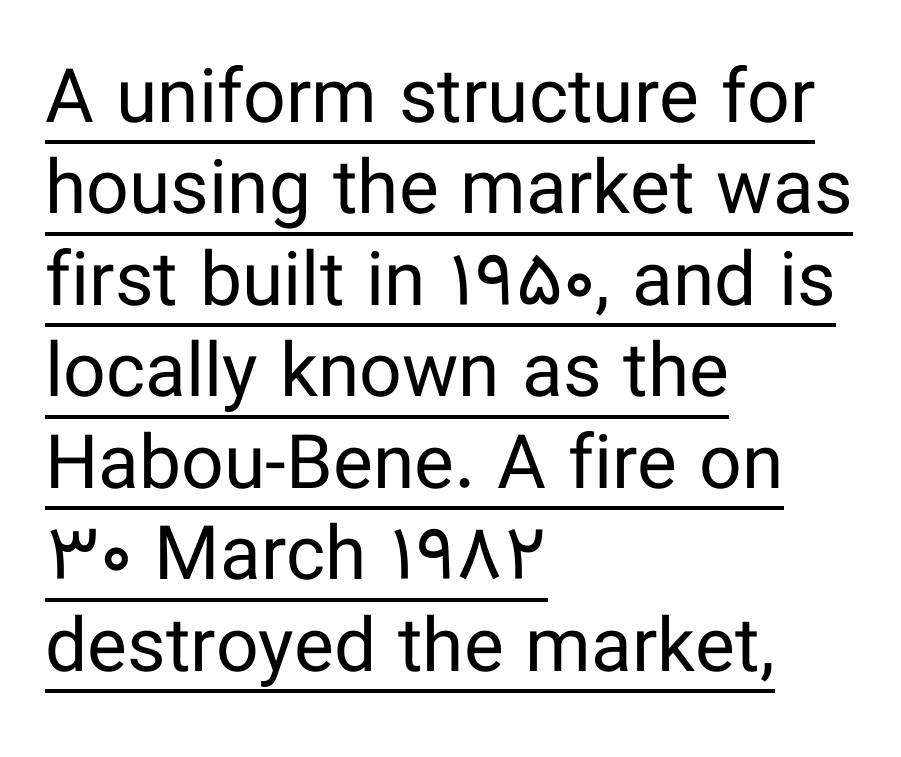
{"serif": "no", "italic": "no", "bold": "no", "weight": "regular", "width": "normal", "stroke_contrast": "low", "x_height": "medium", "monospaced": "no", "underline": "yes", "align": "left", "line_spacing_ratio": 1.22, "letter_spacing": "normal", "letter_spacing_em": 0.0, "glyph_px": 75}
